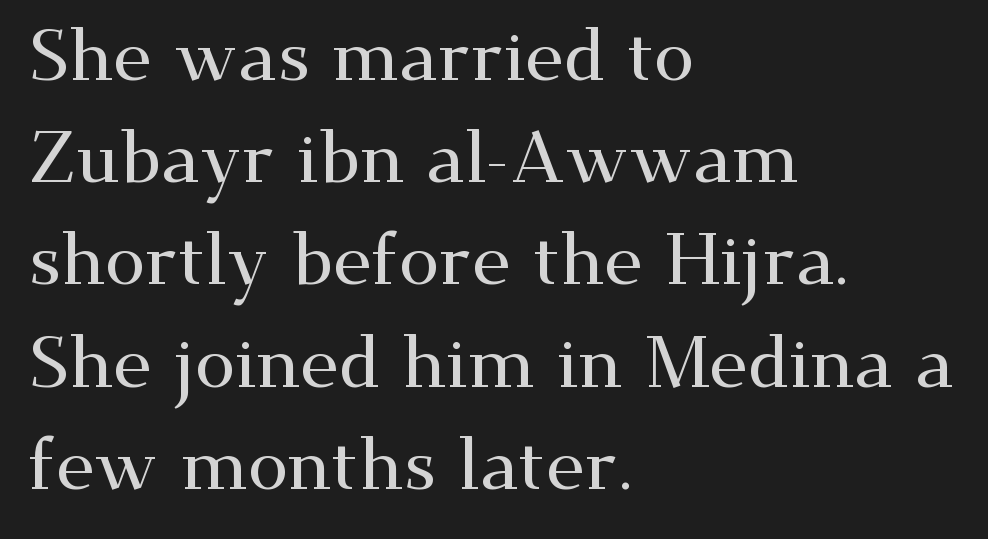
Standard letterfit; no display-style spreading of the glyphs. In terms of letterform style, serifs are clearly present. Does the copy run flush right? No — it runs flush left. Do the characters align in a grid? No, the font is proportional. Notice how descenders clear the ascenders below comfortably — that's standard leading.
